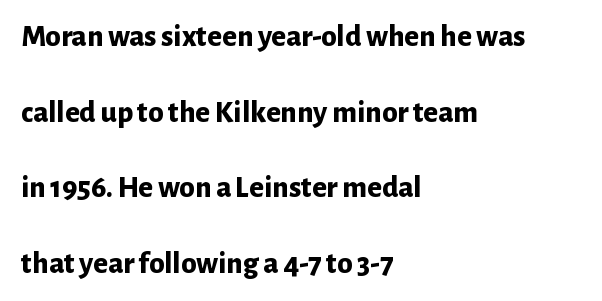
Style check: upright. The horizontal fit of the characters is conventional and even. The area under the type is left untouched. Character widths vary here, with narrow letters taking less room than wide ones. Vertically, the passage feels expansive, rows floating well apart.
